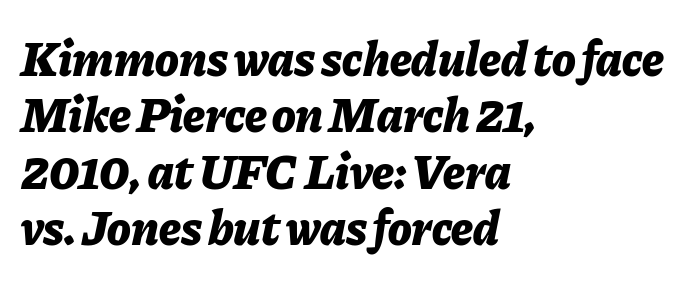
On the weight axis this lands at bold, roughly 700. A typesetter would call this proportional, since set widths differ per character. The face used here is rendered with its standard letterfit. The space beneath each line is pristine and unruled.
